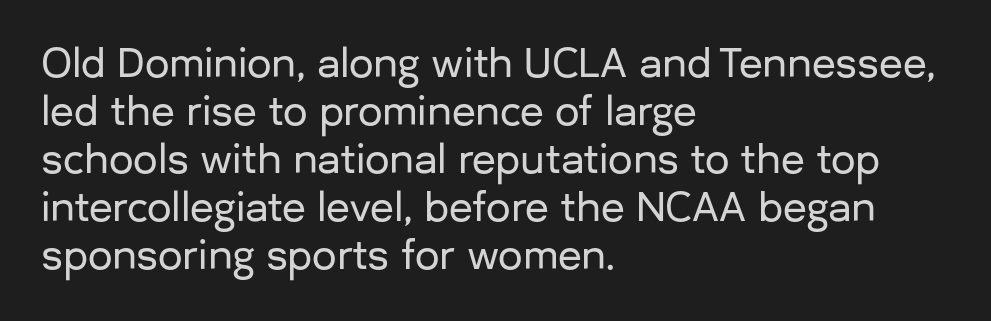
This rendering leaves character spacing at its baseline value. The passage shown is typed in a proportional face where columns would drift. The rendering shows plain stroke endings on the letterforms — a sans-serif design. The letters stand upright; this is a roman face. Horizontally, the lines are justified to the leading edge only.
